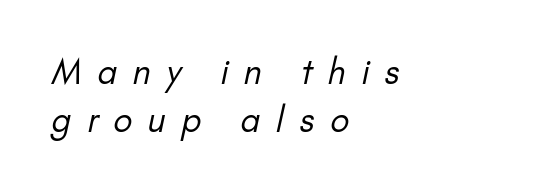
The passage shown is not underscored anywhere. Evenly set lines give the paragraph a standard silhouette. The typeface has the unassuming heft of standard copy or less. Characters follow at a spacing far wider than the type designer built in.
